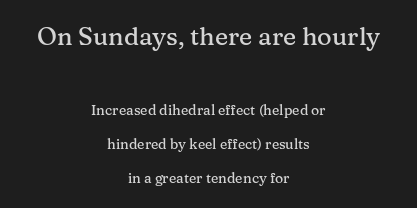
The image shows 25 px text type, upright; set centered, loose line spacing (2.44x), normal letter spacing, not underlined; the first (top) block is 1.79x larger.
